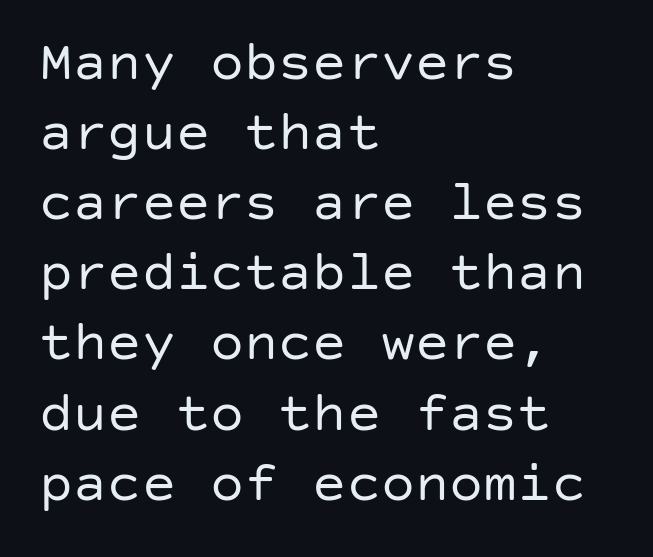
Short note: letters normally spaced. Glance below the letters and you will spot only blank space. Is the type heavy? It reads as light-to-regular instead. The paragraph shown leans on its left margin. Do the letters lean? They stand straight.
